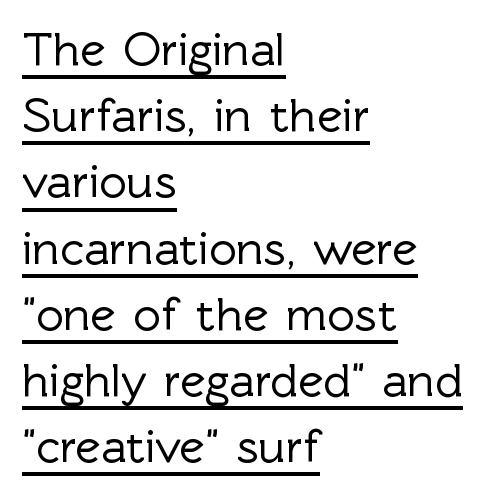
Students, observe: this is what conventionally led text looks like. A typesetter would call this proportional, since set widths differ per character. Stroke terminals: plain, sans-serif. Vertical strokes here are truly vertical. Glance below the letters and you will spot a drawn line.
